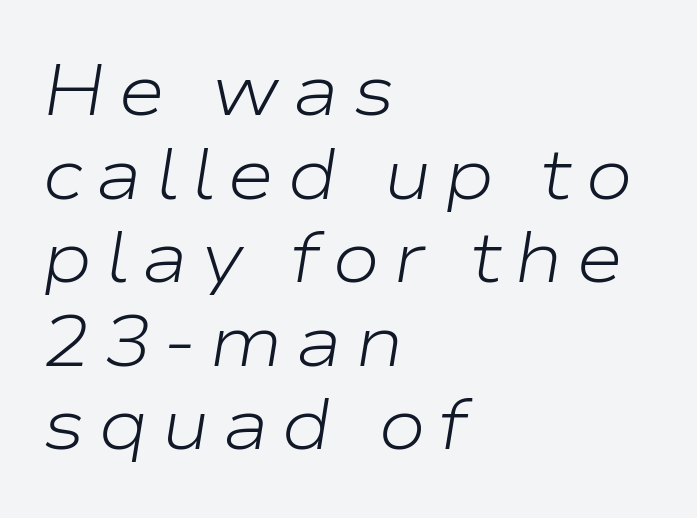
Weight: in the light-to-regular range. Anything drawn beneath the words? Only blank space. Compared with a centered layout, this one pins lines to the left instead. Compared with ordinary roman type, these characters are visibly tilted. Each letter keeps its own natural width here, so spacing adapts to shape.
